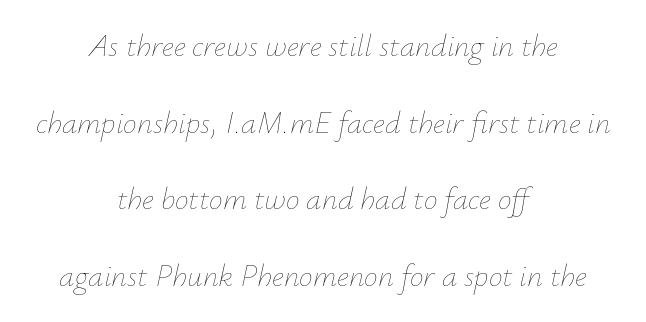
Q: Is the text bold? A: No.
Q: Is the text italic (slanted)? A: Yes, it leans right by about 12 degrees.
Q: Is the text underlined? A: No.
Q: How is the paragraph aligned? A: Centered.
Q: Is the spacing between letters normal or unusually wide? A: Normal.
Q: Is the spacing between lines tight, normal or loose? A: Loose.
Q: Width (condensed, normal, or wide)? A: Normal.
Q: Stroke contrast? A: Low.
Q: x-height? A: Small.
Q: Monospaced? A: No.
